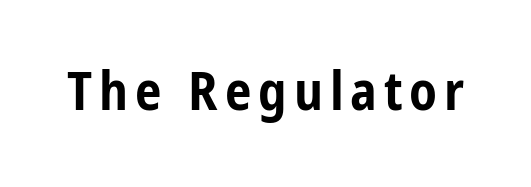
{"serif": "no", "italic": "no", "bold": "yes", "weight": "bold", "width": "condensed", "stroke_contrast": "low", "x_height": "medium", "monospaced": "no", "underline": "no", "glyph_px": 53}
